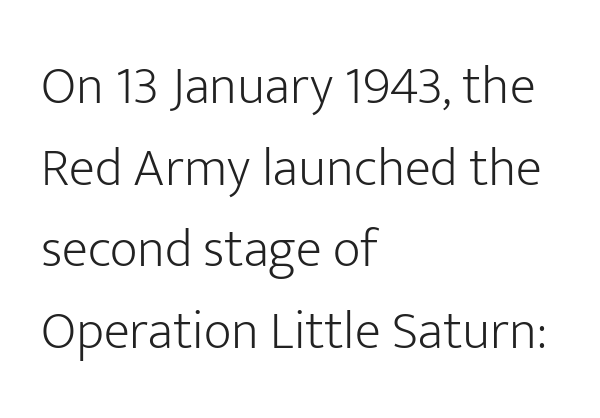
Stroke thickness stays within the range of a standard reading face or lighter. If you measured baseline to baseline, you'd find a middling distance. The glyphs in this specimen are sans serif. Default kerning and tracking; the words read as compact shapes. When letters stand straight like this, we call the style roman or upright.
